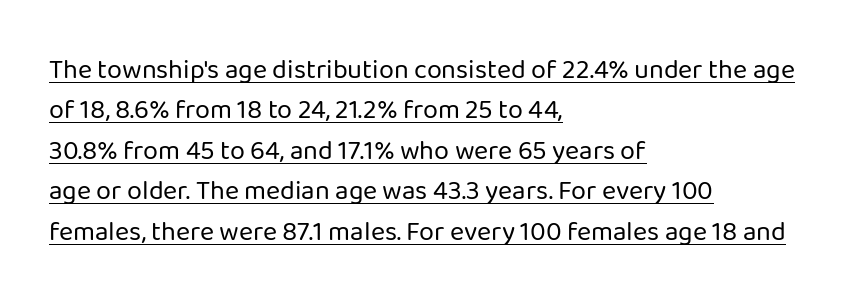
Q: Is the text bold? A: No.
Q: Is the text italic (slanted)? A: No, it is upright.
Q: Is the text underlined? A: Yes.
Q: How is the paragraph aligned? A: Left-aligned.
Q: Is the spacing between letters normal or unusually wide? A: Normal.
Q: Is the spacing between lines tight, normal or loose? A: Normal.
